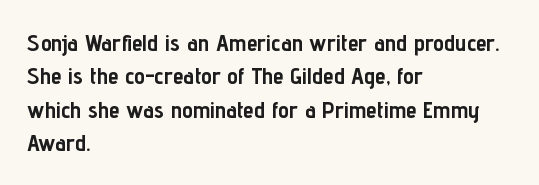
Q: Is the text bold? A: Yes.
Q: Is the text italic (slanted)? A: No, it is upright.
Q: Is the text underlined? A: No.
Q: How is the paragraph aligned? A: Left-aligned.
Q: Is the spacing between letters normal or unusually wide? A: Normal.
Q: Is the spacing between lines tight, normal or loose? A: Normal.
